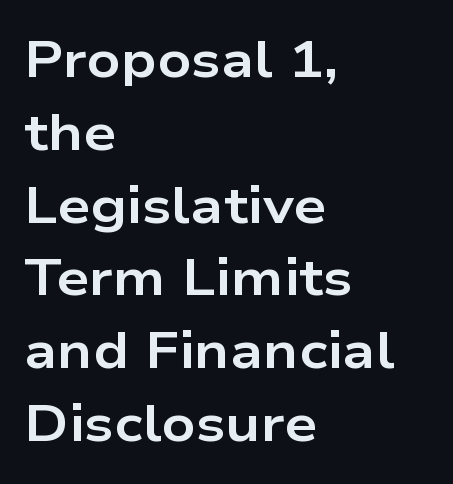
The image shows 52 px bold, wide sans-serif type, upright; set left-aligned, normal line spacing (1.4x), normal letter spacing, not underlined; low stroke contrast and a medium x-height.
